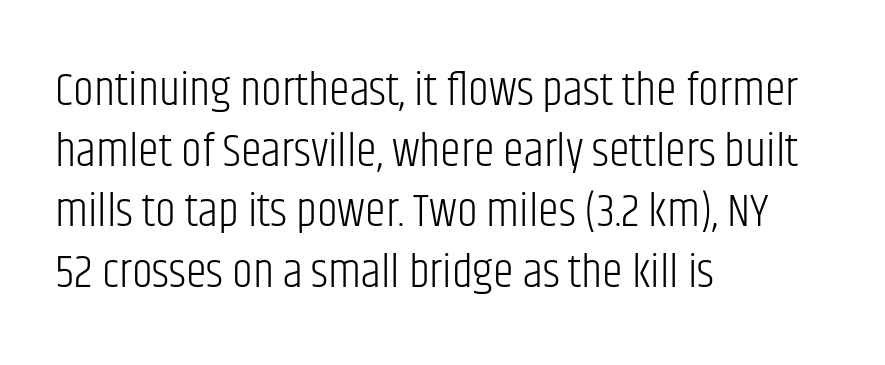
Q: Is the text bold? A: No.
Q: Is the text italic (slanted)? A: No, it is upright.
Q: Is the typeface a serif or a sans-serif typeface? A: Sans-serif.
Q: Is the text underlined? A: No.
Q: How is the paragraph aligned? A: Left-aligned.
Q: Is the spacing between letters normal or unusually wide? A: Normal.
Q: Is the spacing between lines tight, normal or loose? A: Normal.
Q: Width (condensed, normal, or wide)? A: Condensed.
Q: Stroke contrast? A: Low.
Q: x-height? A: Large.
Q: Monospaced? A: No.
